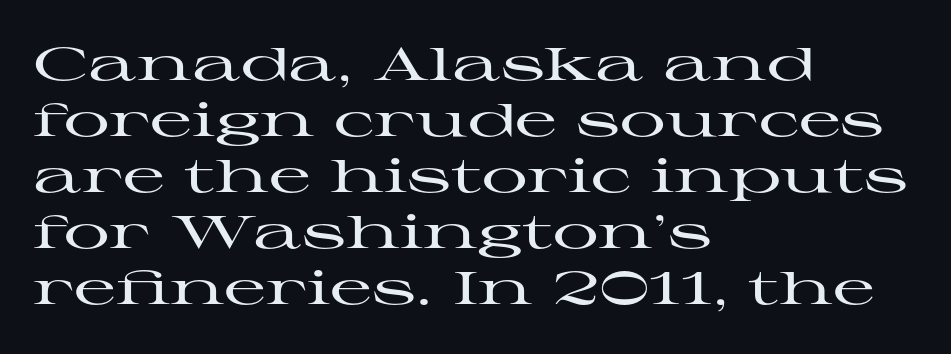
The image shows 46 px wide serif type, upright; set left-aligned, line spacing 1.22x, normal letter spacing, not underlined; high stroke contrast and a medium x-height.
